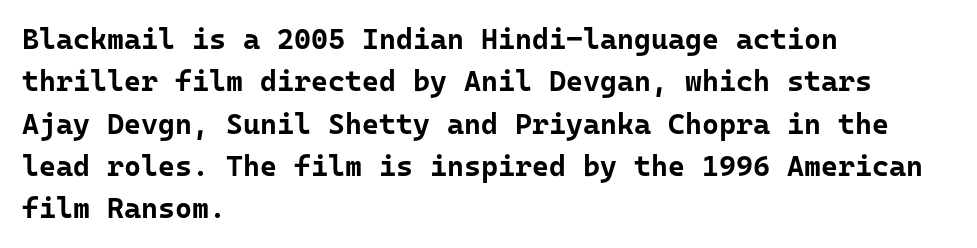
The image shows 29 px bold sans-serif type, upright; set left-aligned, normal line spacing (1.46x), normal letter spacing, not underlined; low stroke contrast and a medium x-height.
